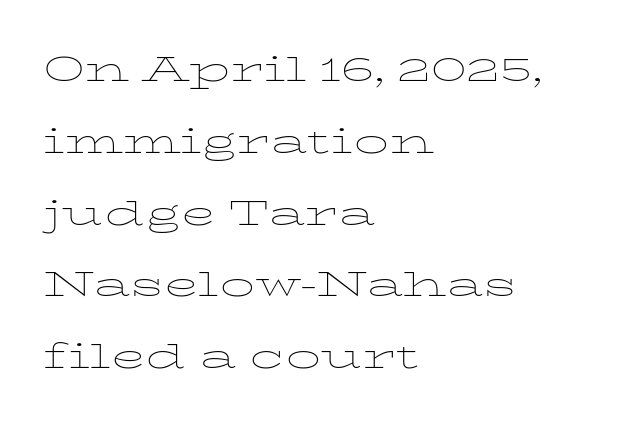
The image shows 46 px thin, wide type, upright; set left-aligned, normal line spacing (1.56x), normal letter spacing, not underlined; low stroke contrast and a medium x-height.
